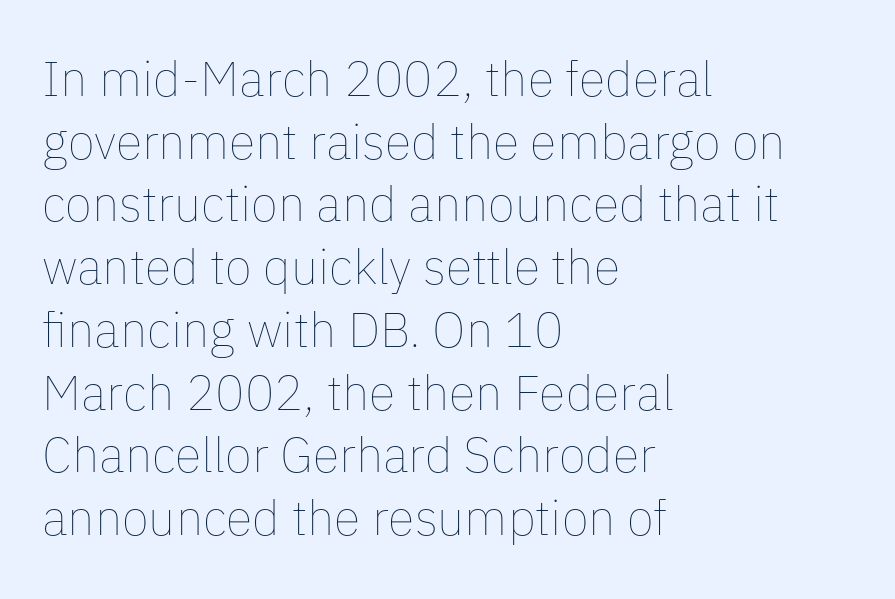
Spacing verdict: proportional, widths tailored to each character. This sample uses plain, unmodified letter spacing. Quick note: not italic, upright. Line starts are locked; line ends wander. No heavy texture on the line: the type isn't bold.
